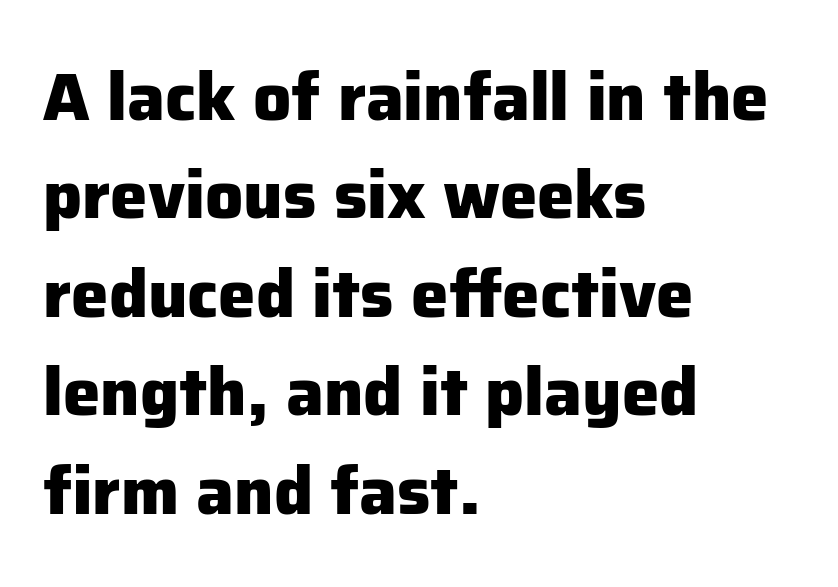
How heavy is the stroke? Heavy — this is a bold. The letters sit at their default tracking, neither squeezed nor spread. Serif or sans? Sans — the stroke terminals are bare. Ascenders rise straight up at ninety degrees. Nobody drew a line under any word here.
